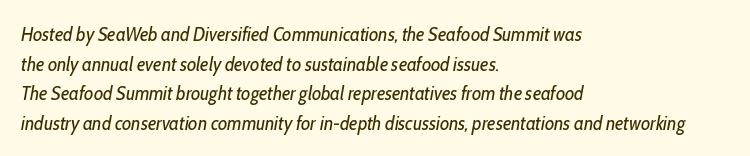
{"italic": "yes", "lean": "right", "slant_degrees": 10, "bold": "no", "underline": "no", "align": "left", "line_spacing": "normal", "line_spacing_ratio": 1.48, "letter_spacing": "normal", "letter_spacing_em": 0.0, "glyph_px": 20}
